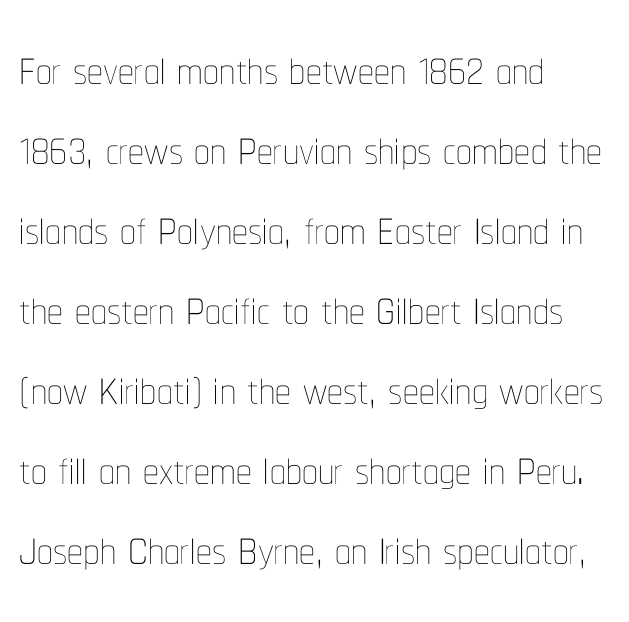
{"italic": "no", "bold": "no", "weight": "thin", "width": "condensed", "stroke_contrast": "low", "x_height": "medium", "monospaced": "no", "underline": "no", "align": "left", "line_spacing": "normal", "line_spacing_ratio": 1.27, "letter_spacing": "normal", "letter_spacing_em": 0.0, "glyph_px": 63}
